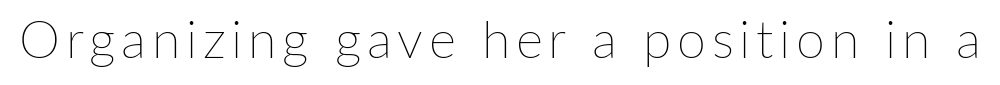
The passage shown is typed in a proportional face where columns would drift. If you drew a line through each stem, it would be perfectly vertical. Is the type heavy? It reads as light-to-regular instead. Unmarked baselines from the first word to the last.
